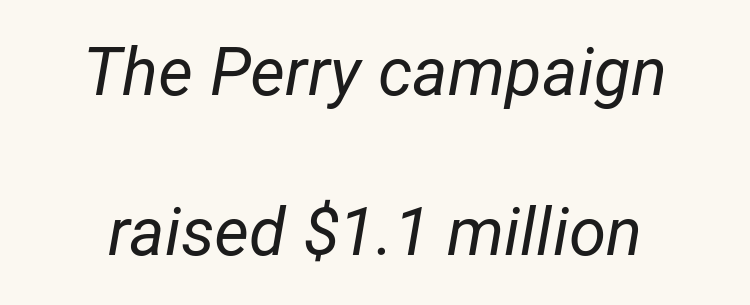
This is oblique type, the kind used for emphasis or titles. Stems and bowls with no extra thickness — not bold. In terms of letterspacing, this is plain default setting. Type without underlining.
